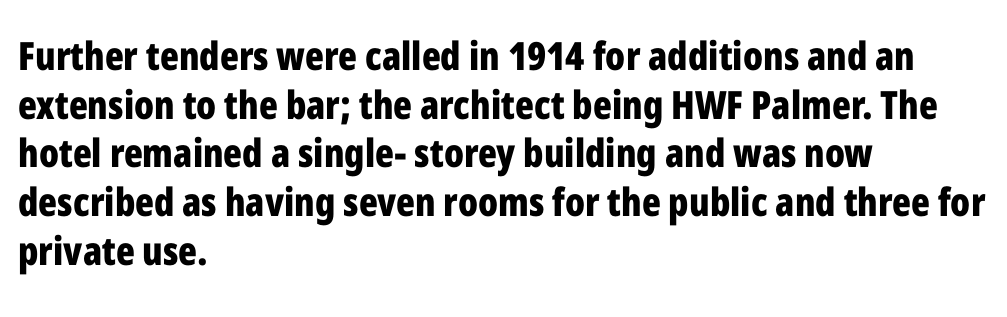
No word sits above an underline. The typesetter chose a ragged-right arrangement here. Leading matches the norm, producing a regular column. Students, note that the glyphs here touch the page at normal intervals.
